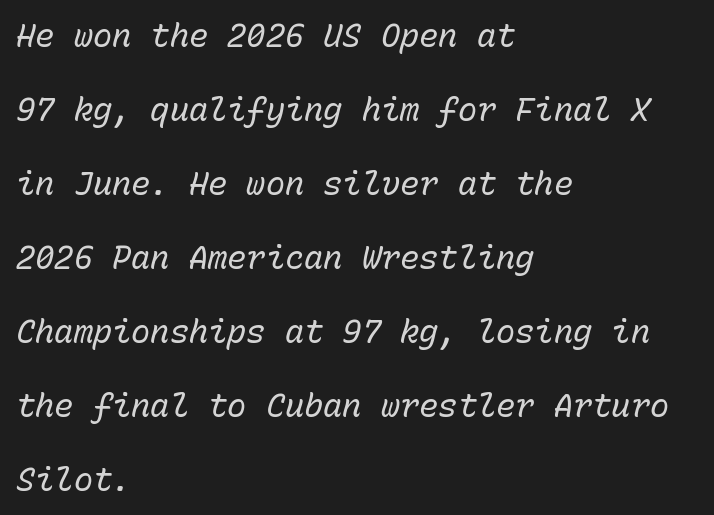
{"italic": "yes", "lean": "right", "slant_degrees": 15, "bold": "no", "weight": "regular", "width": "normal", "stroke_contrast": "low", "x_height": "medium", "monospaced": "yes", "underline": "no", "align": "left", "line_spacing": "loose", "line_spacing_ratio": 2.31, "letter_spacing": "normal", "letter_spacing_em": 0.0, "glyph_px": 32}
